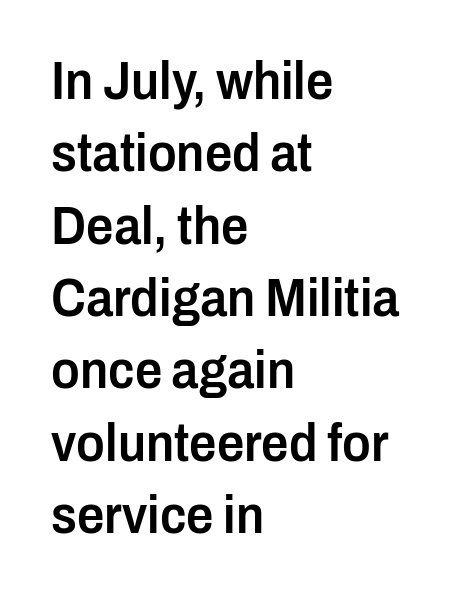
Q: Is the text bold? A: Semi-bold.
Q: Is the text italic (slanted)? A: No, it is upright.
Q: Is the typeface a serif or a sans-serif typeface? A: Sans-serif.
Q: Is the text underlined? A: No.
Q: How is the paragraph aligned? A: Left-aligned.
Q: Is the spacing between letters normal or unusually wide? A: Normal.
Q: Is the spacing between lines tight, normal or loose? A: Normal.
Q: Width (condensed, normal, or wide)? A: Condensed.
Q: Stroke contrast? A: Low.
Q: x-height? A: Medium.
Q: Monospaced? A: No.
